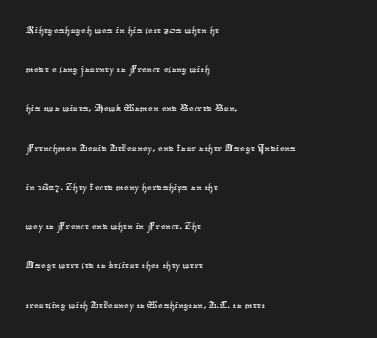
{"underline": "no", "align": "left", "line_spacing": "normal", "line_spacing_ratio": 1.57, "letter_spacing": "normal", "letter_spacing_em": 0.0, "glyph_px": 25}
